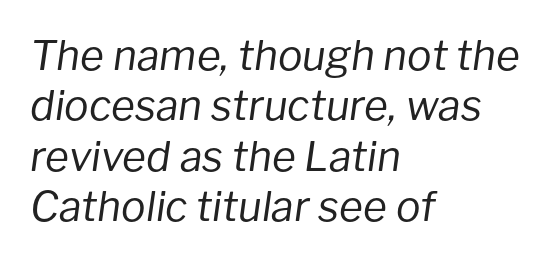
{"italic": "yes", "lean": "right", "slant_degrees": 8, "bold": "no", "weight": "regular", "width": "normal", "stroke_contrast": "low", "x_height": "medium", "monospaced": "no", "underline": "no", "align": "left", "line_spacing_ratio": 1.23, "letter_spacing": "normal", "letter_spacing_em": 0.0, "glyph_px": 41}
